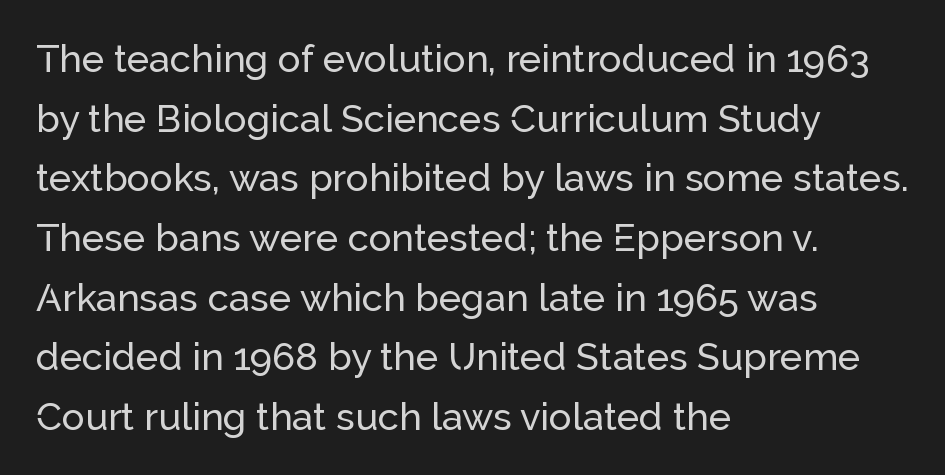
Q: Is the text italic (slanted)? A: No, it is upright.
Q: Is the typeface a serif or a sans-serif typeface? A: Sans-serif.
Q: Is the text underlined? A: No.
Q: How is the paragraph aligned? A: Left-aligned.
Q: Is the spacing between letters normal or unusually wide? A: Normal.
Q: Is the spacing between lines tight, normal or loose? A: Normal.
Q: Width (condensed, normal, or wide)? A: Normal.
Q: Stroke contrast? A: Low.
Q: x-height? A: Medium.
Q: Monospaced? A: No.
